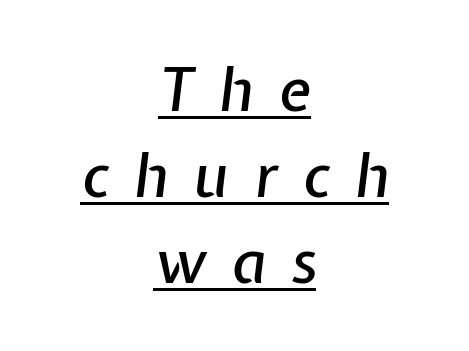
The whole block is typeset with a tilt. In designer terms, the underline attribute is active on this setting. The tracking jumps out immediately: characters are airy and widely separated. Regarding leading, the lines here are spaced in the standard way.
